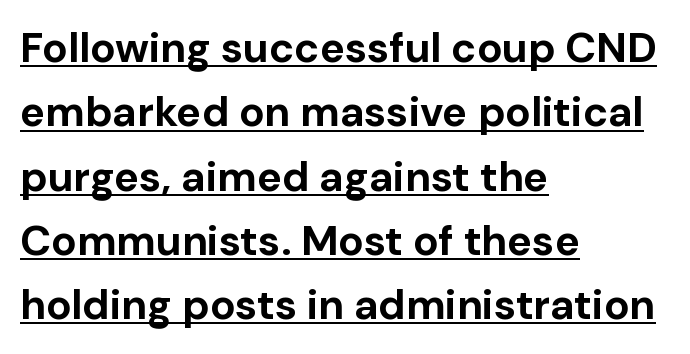
{"serif": "no", "italic": "no", "bold": "yes", "weight": "bold", "width": "normal", "stroke_contrast": "low", "x_height": "medium", "monospaced": "no", "underline": "yes", "align": "left", "line_spacing": "normal", "line_spacing_ratio": 1.53, "letter_spacing": "normal", "letter_spacing_em": 0.0, "glyph_px": 42}
